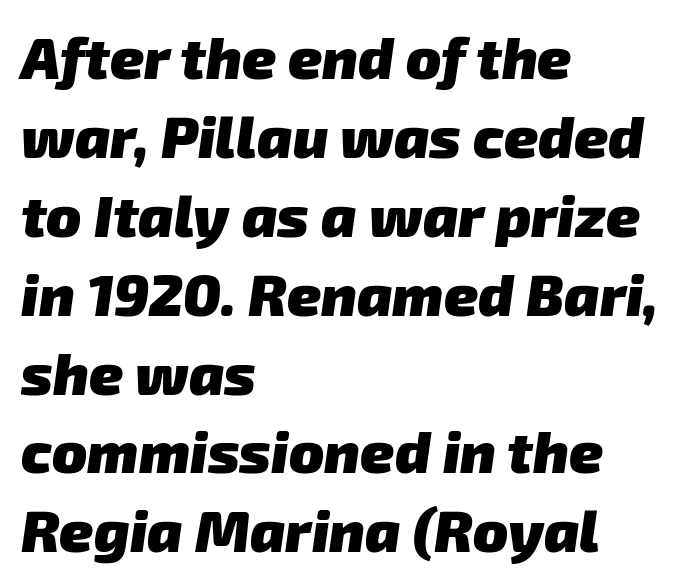
Q: Is the text bold? A: Yes.
Q: Is the typeface a serif or a sans-serif typeface? A: Sans-serif.
Q: Is the text underlined? A: No.
Q: How is the paragraph aligned? A: Left-aligned.
Q: Is the spacing between letters normal or unusually wide? A: Normal.
Q: Is the spacing between lines tight, normal or loose? A: Normal.
Q: Width (condensed, normal, or wide)? A: Normal.
Q: Stroke contrast? A: Low.
Q: x-height? A: Medium.
Q: Monospaced? A: No.
